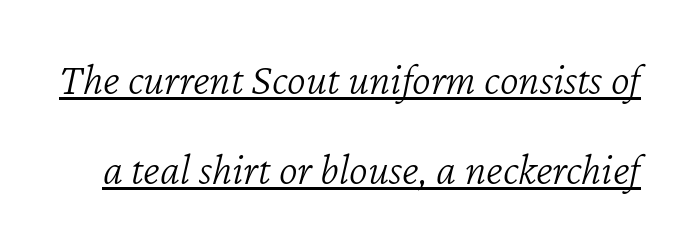
Q: Is the text bold? A: No.
Q: Is the text italic (slanted)? A: Yes, it leans right by about 12 degrees.
Q: Is the text underlined? A: Yes.
Q: Is the spacing between letters normal or unusually wide? A: Normal.
Q: Is the spacing between lines tight, normal or loose? A: Loose.
Q: Width (condensed, normal, or wide)? A: Normal.
Q: Stroke contrast? A: Low.
Q: x-height? A: Medium.
Q: Monospaced? A: No.
